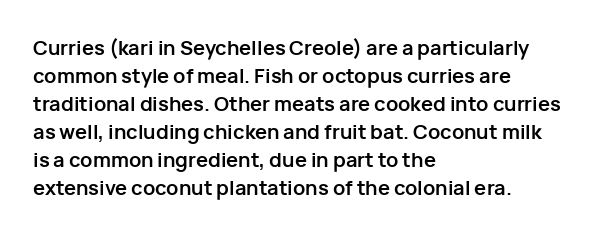
Its strokes are broad and dark, the hallmark of bold type. Plain, unruled lines of type. The paragraph shown leans on its left margin. Reading down the column, the eye jumps a familiar distance to each next line. Vertical strokes here are truly vertical.
